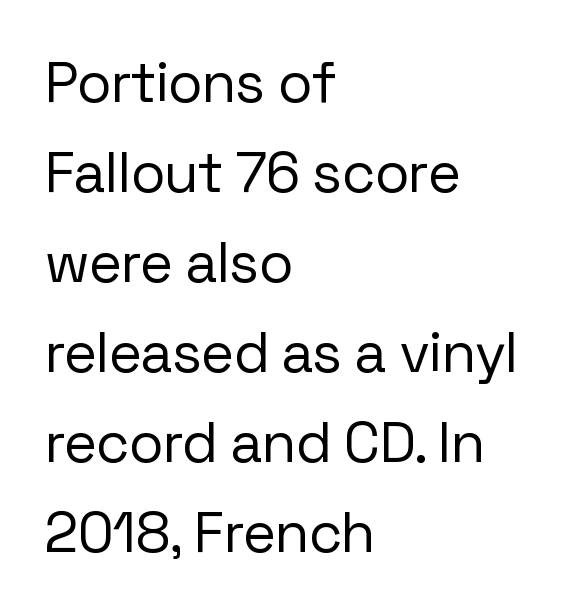
Is the block centered? No — it sits flush against the left margin. The vertical gap from one line to the next is medium. Default kerning and tracking; the words read as compact shapes. Proportional: the letters do not fall into vertical columns. This is roman type, the default non-slanted kind.
